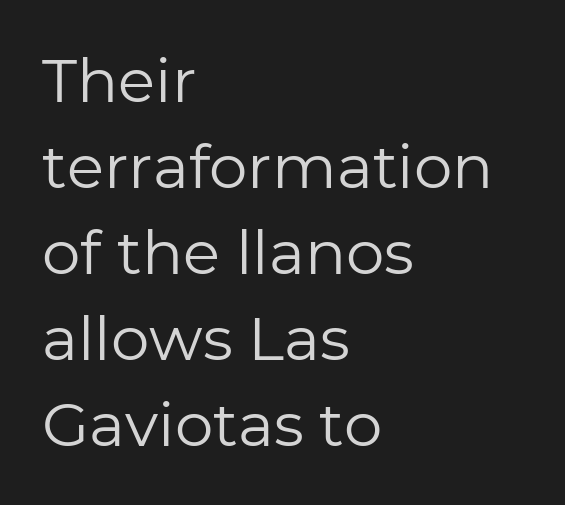
Q: Is the text bold? A: No.
Q: Is the text italic (slanted)? A: No, it is upright.
Q: Is the typeface a serif or a sans-serif typeface? A: Sans-serif.
Q: Is the text underlined? A: No.
Q: How is the paragraph aligned? A: Left-aligned.
Q: Is the spacing between letters normal or unusually wide? A: Normal.
Q: Is the spacing between lines tight, normal or loose? A: Normal.
Q: Width (condensed, normal, or wide)? A: Normal.
Q: Stroke contrast? A: Low.
Q: x-height? A: Medium.
Q: Monospaced? A: No.
